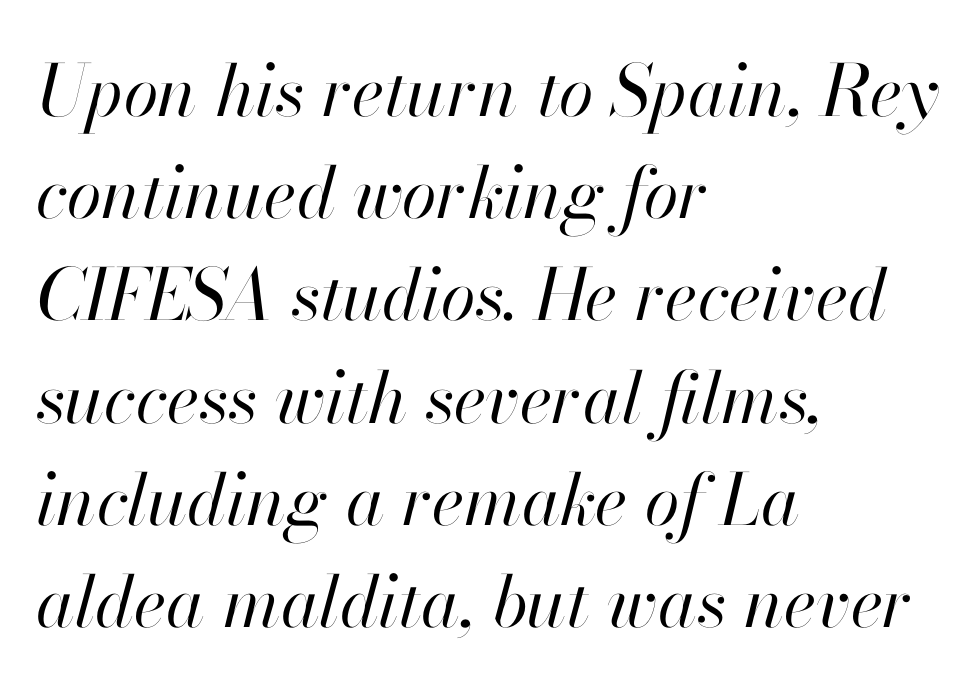
Stroke mass is kept to a normal reading level or below. Tracking value appears to be zero — textbook default spacing. Character widths vary here, with narrow letters taking less room than wide ones. Regarding leading, the lines here are spaced in the standard way.
